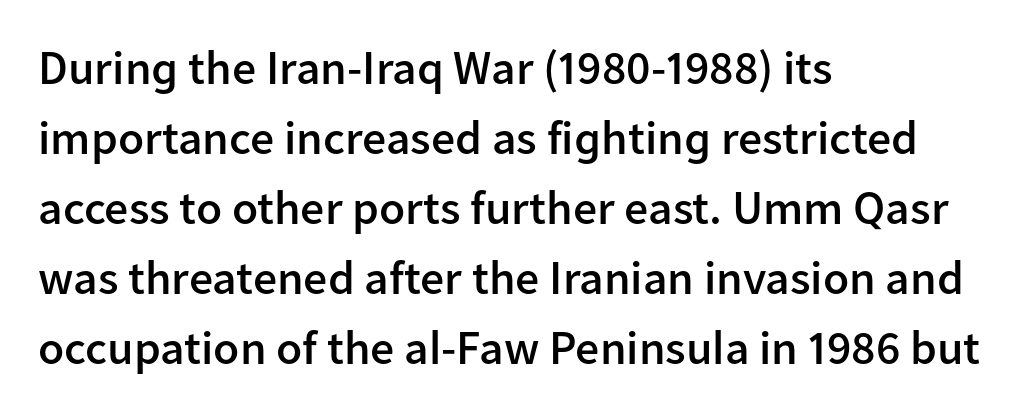
The image shows 48 px semibold sans-serif type, upright; set left-aligned, normal line spacing (1.46x), normal letter spacing, not underlined; low stroke contrast and a medium x-height.
